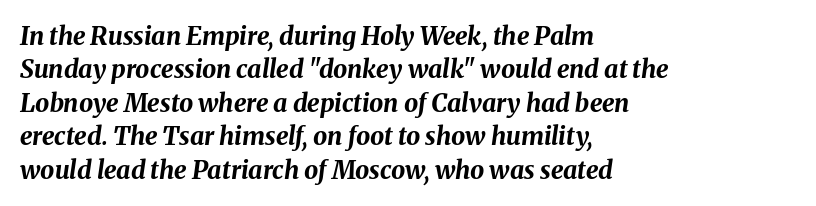
Q: Is the text bold? A: Yes.
Q: Is the text italic (slanted)? A: Yes, it leans right by about 8 degrees.
Q: Is the text underlined? A: No.
Q: How is the paragraph aligned? A: Left-aligned.
Q: Is the spacing between letters normal or unusually wide? A: Normal.
Q: Is the spacing between lines tight, normal or loose? A: Normal.
